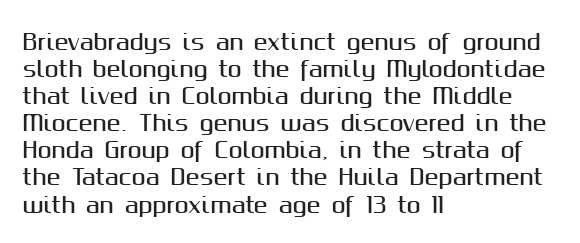
{"italic": "no", "underline": "no", "align": "left", "line_spacing": "normal", "line_spacing_ratio": 1.29, "letter_spacing": "normal", "letter_spacing_em": 0.0, "glyph_px": 21}
